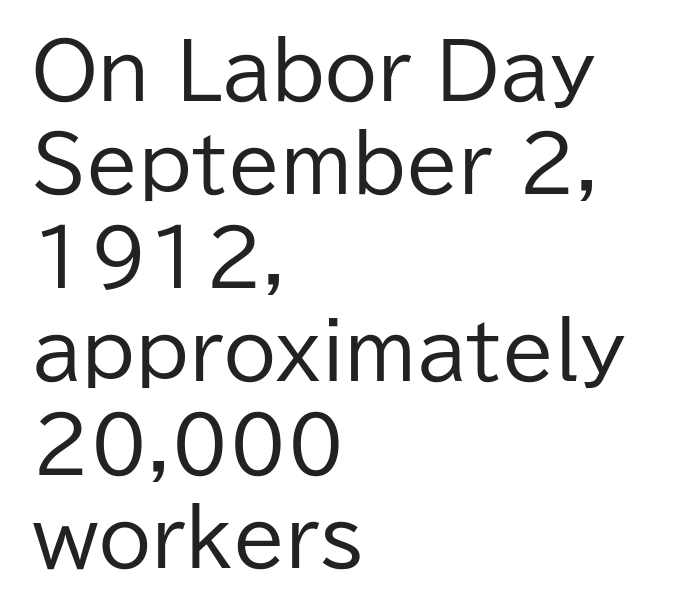
Which margin do the lines hug? The left one — the right edge is uneven. Do the characters align in a grid? No, the font is proportional. What kind of face is this? One without serifs — a sans. Unmarked baselines from the first word to the last. Italic? Not at all — the glyphs are vertical. Weight: in the light-to-regular range.
